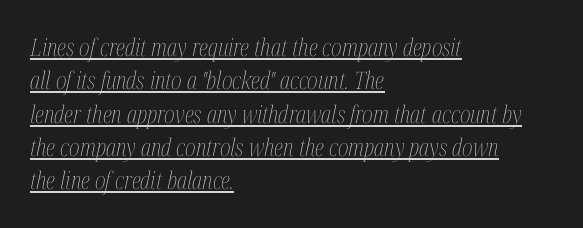
The image shows 24 px text type, italic (leaning right); set left-aligned, normal line spacing (1.39x), normal letter spacing, underlined.
